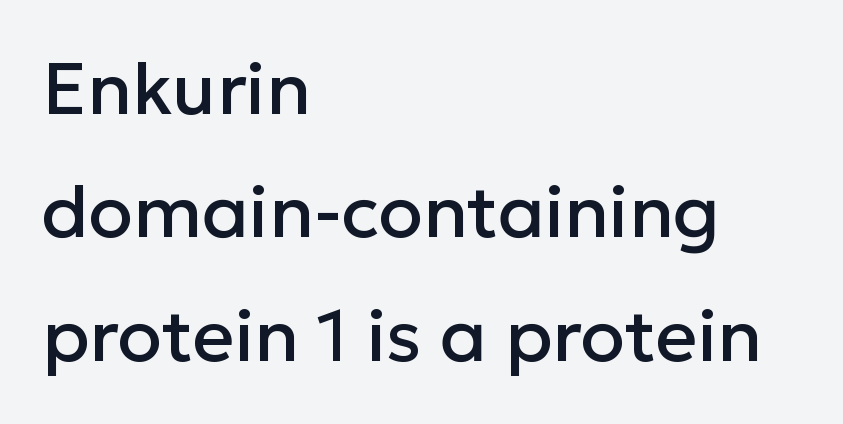
{"serif": "no", "italic": "no", "width": "normal", "stroke_contrast": "low", "x_height": "medium", "monospaced": "no", "underline": "no", "align": "left", "line_spacing": "normal", "line_spacing_ratio": 1.69, "letter_spacing": "normal", "letter_spacing_em": 0.0, "glyph_px": 73}
